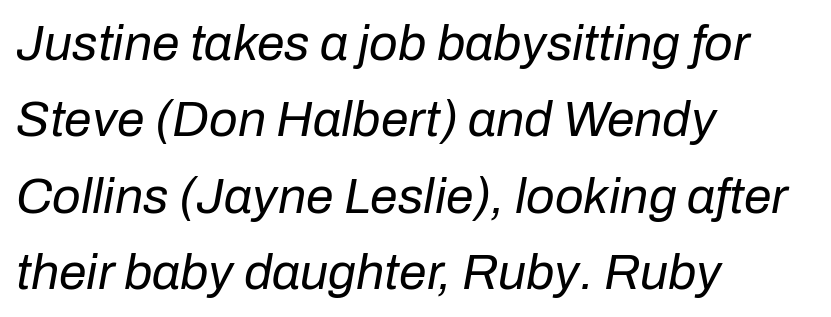
{"italic": "yes", "lean": "right", "slant_degrees": 10, "bold": "no", "weight": "regular", "width": "normal", "stroke_contrast": "low", "x_height": "medium", "monospaced": "no", "underline": "no", "align": "left", "line_spacing": "normal", "line_spacing_ratio": 1.53, "letter_spacing": "normal", "letter_spacing_em": 0.0, "glyph_px": 50}
